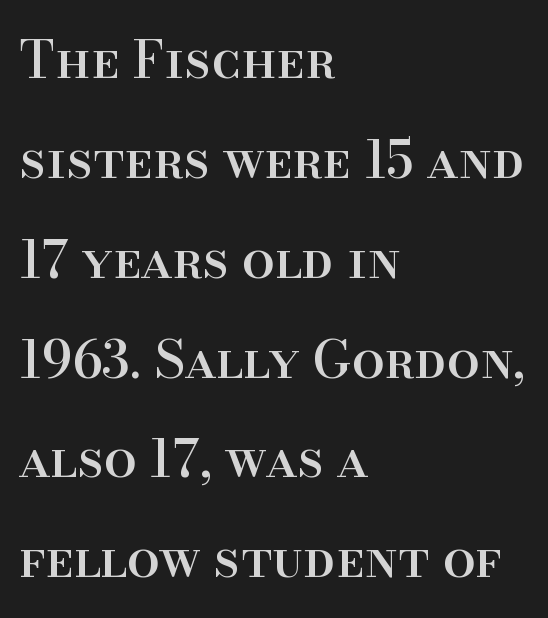
The area under the type is left untouched. Serif or sans? Serif — the stroke terminals have little feet. Ascenders rise straight up at ninety degrees. Whoever set this chose breathing room over compactness in the vertical rhythm. Line starts are locked; line ends wander. What stands out about the letter spacing? Nothing — it is the standard amount.
